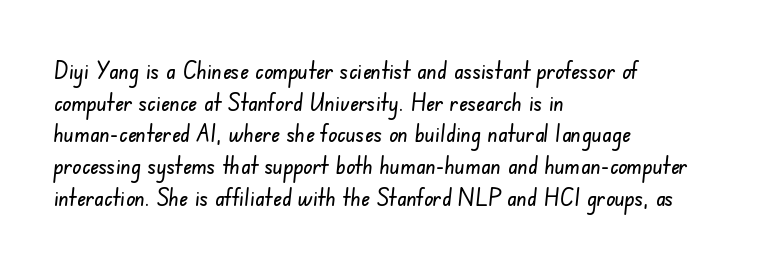
Q: Is the text underlined? A: No.
Q: How is the paragraph aligned? A: Left-aligned.
Q: Is the spacing between letters normal or unusually wide? A: Normal.
Q: Is the spacing between lines tight, normal or loose? A: Normal.
